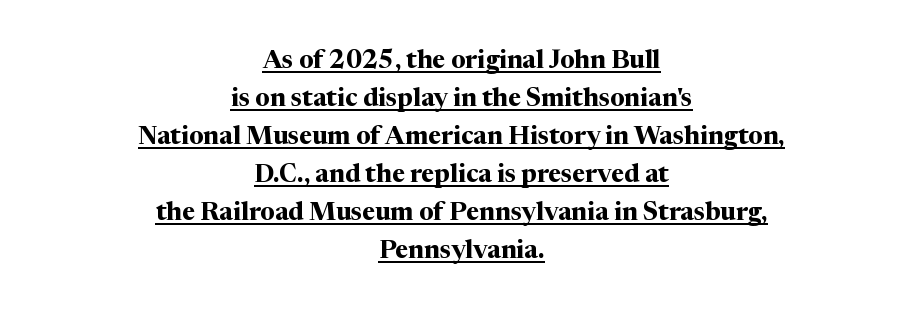
The image shows 25 px bold type, upright; set centered, normal line spacing (1.52x), normal letter spacing, underlined.
